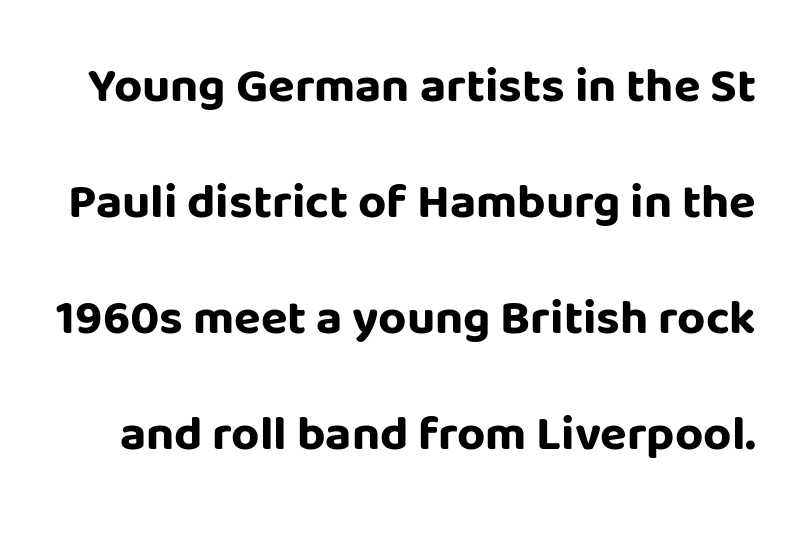
{"serif": "no", "italic": "no", "bold": "yes", "weight": "bold", "width": "normal", "stroke_contrast": "low", "x_height": "large", "monospaced": "no", "underline": "no", "line_spacing": "loose", "line_spacing_ratio": 2.37, "letter_spacing": "normal", "letter_spacing_em": 0.0, "glyph_px": 49}
